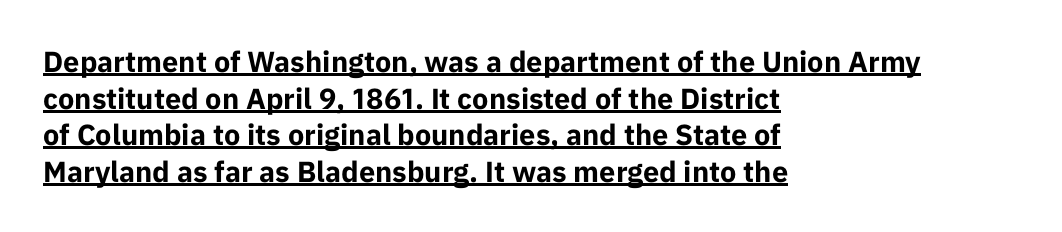
{"serif": "no", "italic": "no", "bold": "yes", "weight": "bold", "width": "normal", "stroke_contrast": "low", "x_height": "medium", "monospaced": "no", "underline": "yes", "align": "left", "line_spacing": "normal", "line_spacing_ratio": 1.26, "letter_spacing": "normal", "letter_spacing_em": 0.0, "glyph_px": 29}
